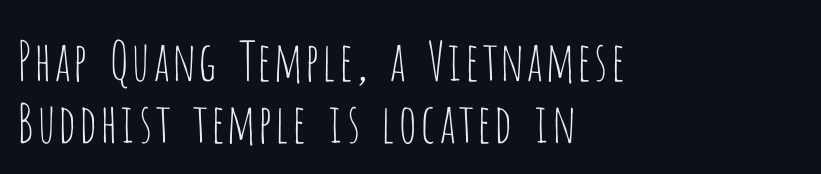
The image shows 54 px thin, condensed sans-serif type, upright; set left-aligned, tight line spacing (1.14x), normal letter spacing, not underlined; low stroke contrast and a large x-height.
